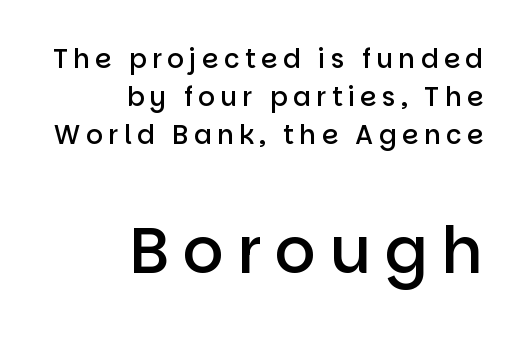
Tracking here is generous; glyphs stand well apart from one another. Each letter keeps its own natural width here, so spacing adapts to shape. The rendering uses a moderate line-height, typical for paragraphs. The zone under the glyphs is completely vacant. Right-aligned paragraph, ragged on the left. Nothing sits at the stroke ends, so this counts as sans-serif.
